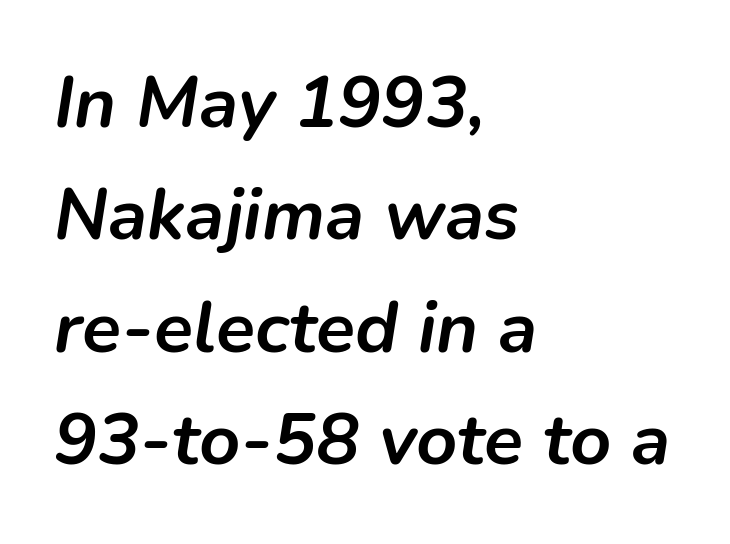
The image shows 72 px semibold type, italic (leaning right); set left-aligned, normal line spacing (1.56x), normal letter spacing, not underlined; low stroke contrast and a medium x-height.
